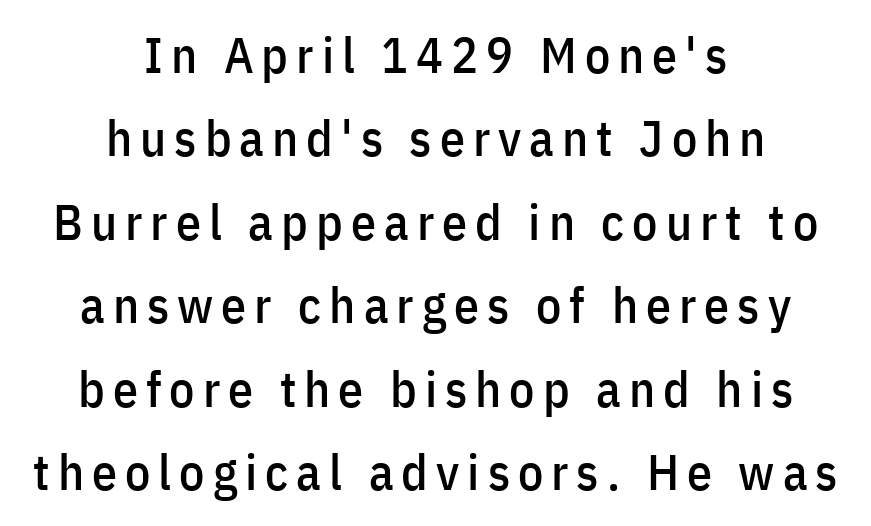
The image shows 50 px condensed sans-serif type, upright; set centered, normal line spacing (1.67x), not underlined; low stroke contrast and a medium x-height.
